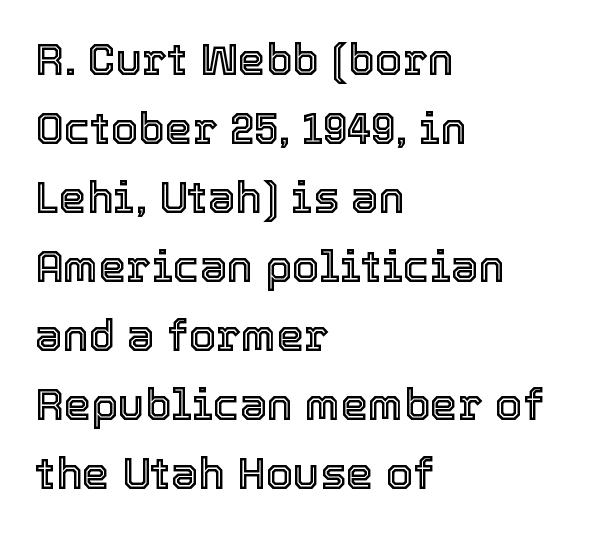
{"italic": "no", "width": "normal", "x_height": "medium", "monospaced": "no", "underline": "no", "align": "left", "line_spacing": "normal", "line_spacing_ratio": 1.57, "letter_spacing": "normal", "letter_spacing_em": 0.0, "glyph_px": 44}
